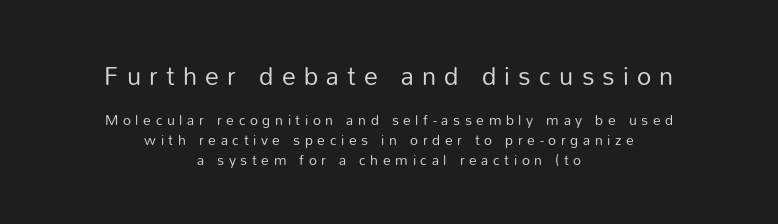
Q: Is the text bold? A: No.
Q: Is the text italic (slanted)? A: No, it is upright.
Q: Is the text underlined? A: No.
Q: How is the paragraph aligned? A: Centered.
Q: Is the spacing between letters normal or unusually wide? A: Unusually wide.
Q: Is the spacing between lines tight, normal or loose? A: Normal.
Q: Which block of text is set in a larger size, the first (top) or the second (bottom)? A: The first (top) one.
